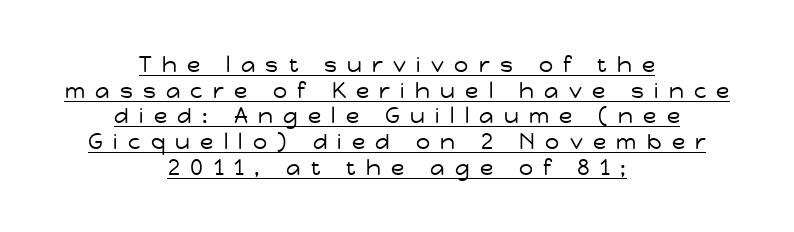
Q: Is the text bold? A: No.
Q: Is the text italic (slanted)? A: No, it is upright.
Q: Is the text underlined? A: Yes.
Q: How is the paragraph aligned? A: Centered.
Q: Is the spacing between letters normal or unusually wide? A: Unusually wide.
